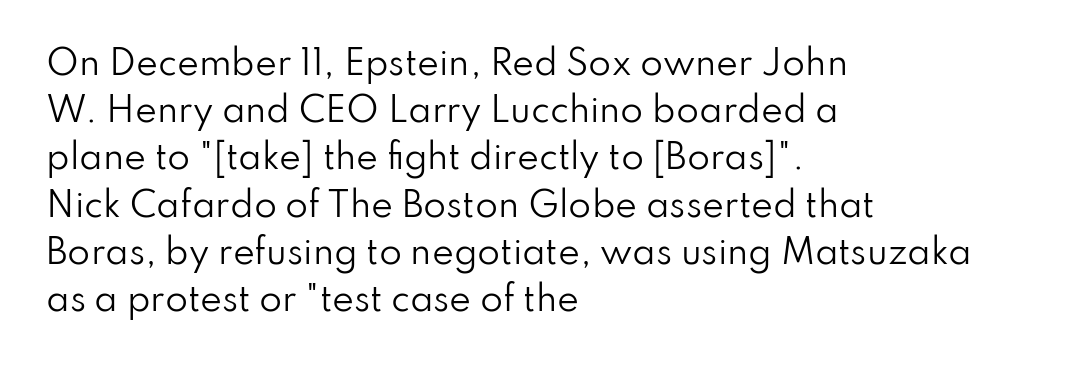
The image shows 33 px regular-weight sans-serif type, upright; set left-aligned, normal line spacing (1.43x), normal letter spacing, not underlined; low stroke contrast and a small x-height.
